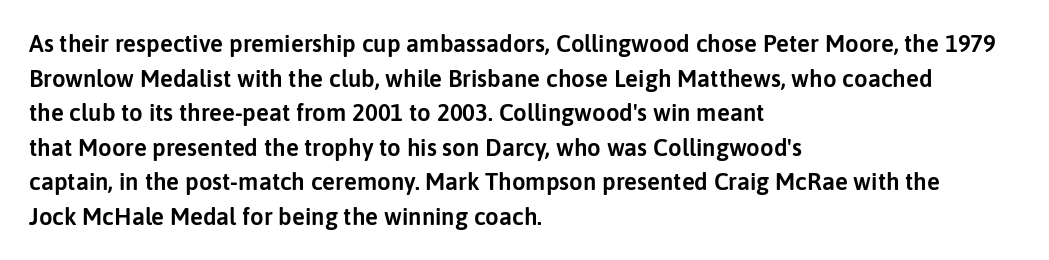
The image shows 24 px text type, upright; set left-aligned, normal line spacing (1.44x), normal letter spacing, not underlined.
